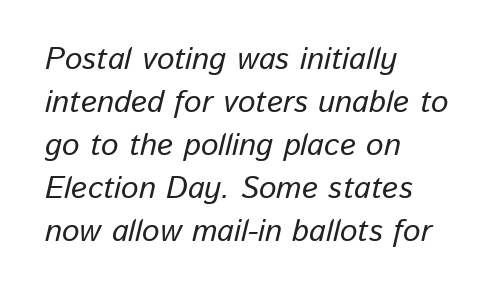
The image shows 31 px text type, italic (leaning right); set left-aligned, normal line spacing (1.39x), normal letter spacing, not underlined; low stroke contrast and a medium x-height.
